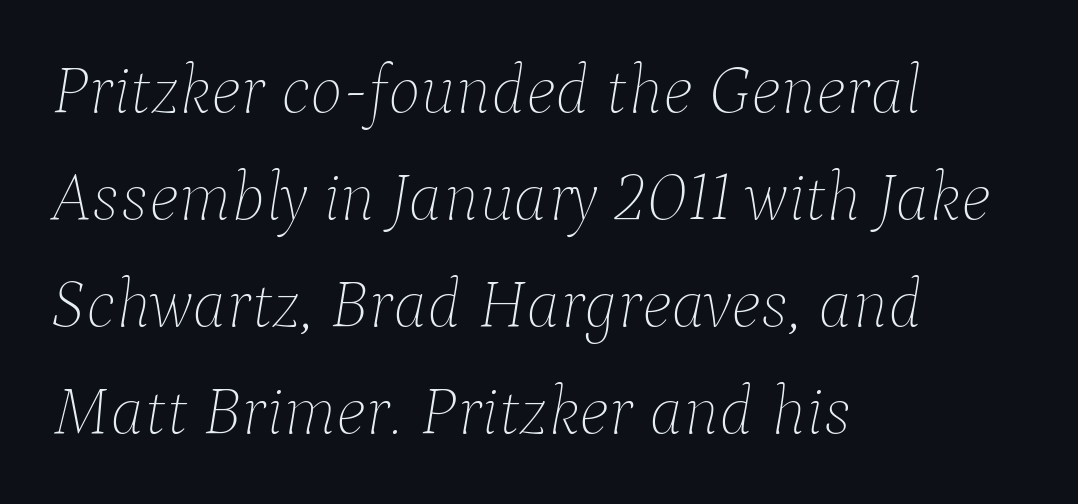
The vertical gap from one line to the next is medium. Underline: absent. Is this a heavy cut? Hardly; it is regular or lighter. How are the letters spaced? Ordinarily, with no added tracking. Slanted lettering throughout.
